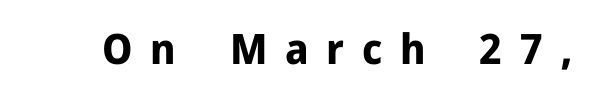
The image shows 42 px bold sans-serif type, upright; set unusually wide letter spacing (+0.42 em), not underlined; low stroke contrast and a medium x-height.
